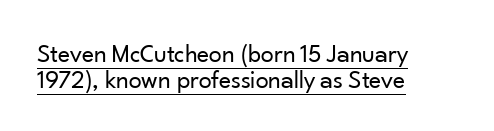
{"italic": "no", "bold": "no", "underline": "yes", "align": "left", "line_spacing": "tight", "line_spacing_ratio": 1.0, "letter_spacing": "normal", "letter_spacing_em": 0.0, "glyph_px": 26}
